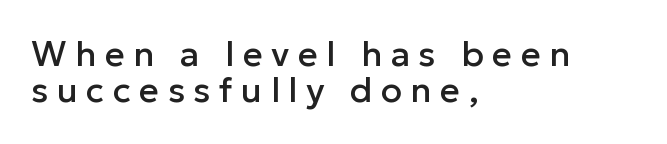
Q: Is the text italic (slanted)? A: No, it is upright.
Q: Is the typeface a serif or a sans-serif typeface? A: Sans-serif.
Q: Is the text underlined? A: No.
Q: How is the paragraph aligned? A: Left-aligned.
Q: Is the spacing between letters normal or unusually wide? A: Unusually wide.
Q: Is the spacing between lines tight, normal or loose? A: Tight.
Q: Width (condensed, normal, or wide)? A: Normal.
Q: Stroke contrast? A: Low.
Q: x-height? A: Medium.
Q: Monospaced? A: No.
